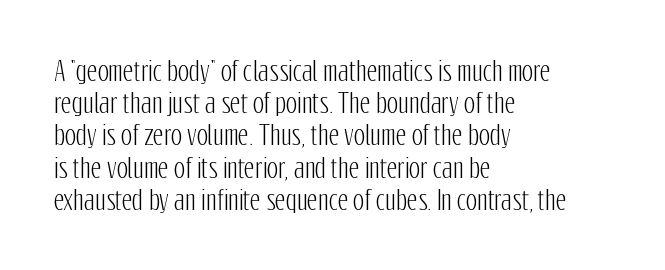
You could call the tracking neutral — neither tight nor loose. Posture: upright roman. Which margin do the lines hug? The left one — the right edge is uneven. Decoration check: the copy has no underline.
